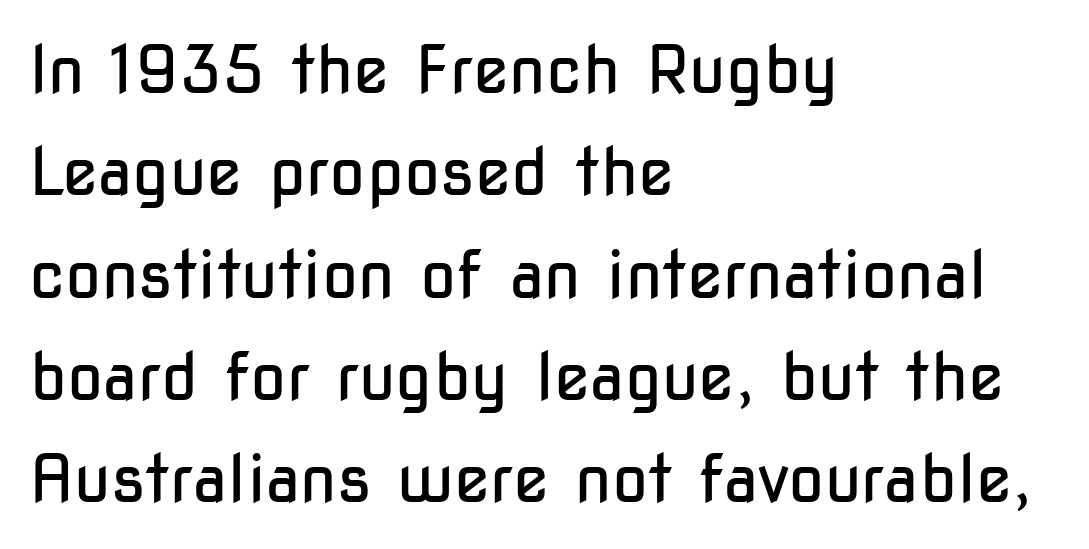
The image shows 66 px regular-weight, condensed sans-serif type, upright; set left-aligned, normal line spacing (1.55x), normal letter spacing, not underlined; low stroke contrast and a medium x-height.
